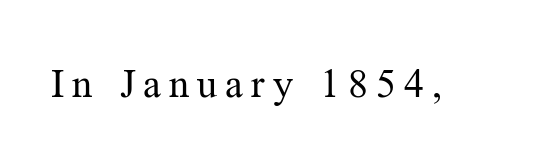
{"serif": "yes", "italic": "no", "bold": "no", "weight": "regular", "width": "normal", "stroke_contrast": "medium", "x_height": "medium", "monospaced": "no", "underline": "no", "letter_spacing": "wide", "letter_spacing_em": 0.2, "glyph_px": 40}
